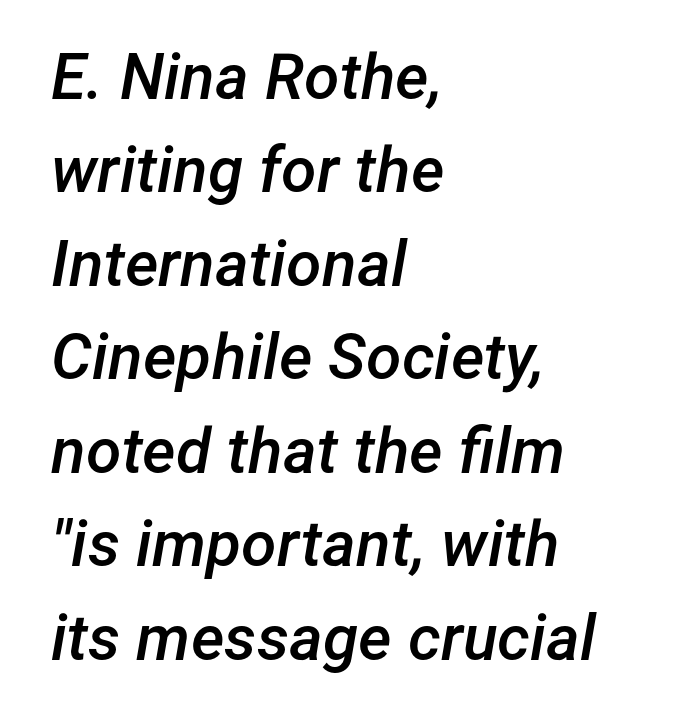
{"italic": "yes", "lean": "right", "slant_degrees": 12, "bold": "semi", "weight": "semibold", "width": "normal", "stroke_contrast": "low", "x_height": "medium", "monospaced": "no", "underline": "no", "align": "left", "line_spacing": "normal", "line_spacing_ratio": 1.46, "letter_spacing": "normal", "letter_spacing_em": 0.0, "glyph_px": 64}
